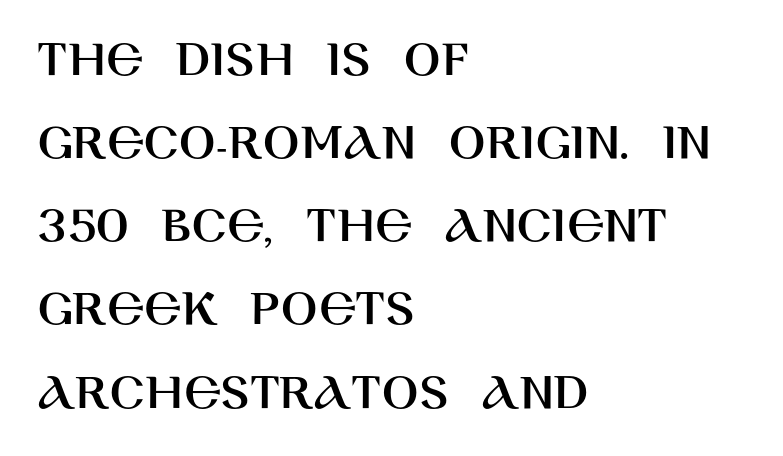
{"serif": "no", "italic": "no", "width": "normal", "stroke_contrast": "high", "x_height": "large", "monospaced": "no", "underline": "no", "align": "left", "line_spacing": "normal", "line_spacing_ratio": 1.54, "letter_spacing": "normal", "letter_spacing_em": 0.0, "glyph_px": 54}
